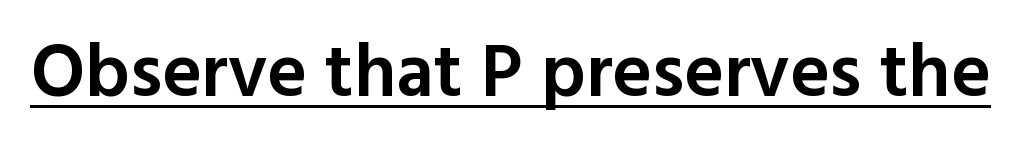
The image shows 75 px semibold sans-serif type, upright; set normal letter spacing, underlined; a medium x-height.
